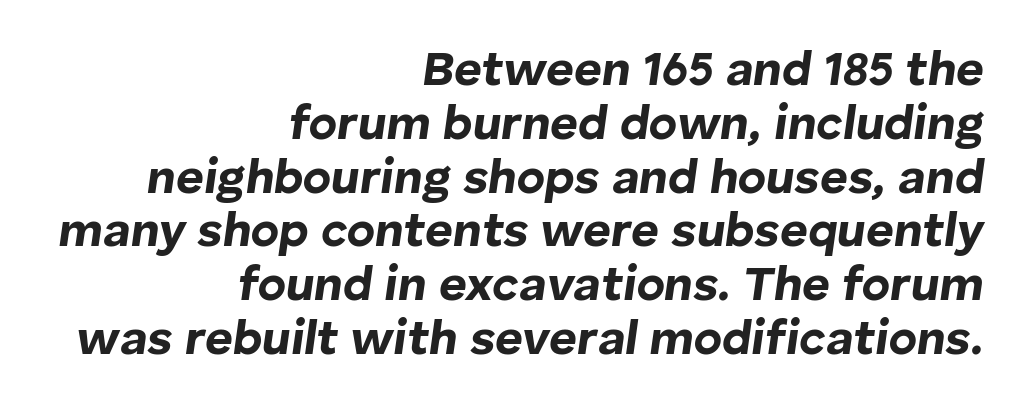
The image shows 48 px bold type, italic (leaning right); set right-aligned, tight line spacing (1.12x), normal letter spacing, not underlined; low stroke contrast and a medium x-height.
